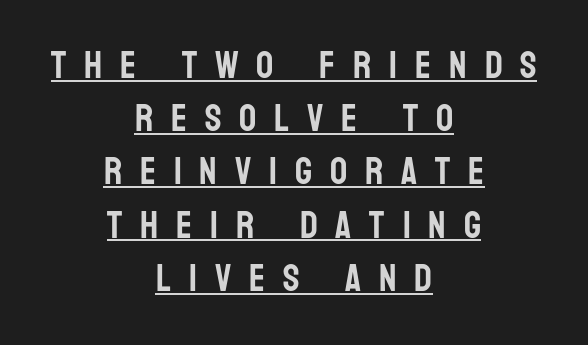
Q: Is the text italic (slanted)? A: No, it is upright.
Q: Is the typeface a serif or a sans-serif typeface? A: Sans-serif.
Q: Is the text underlined? A: Yes.
Q: How is the paragraph aligned? A: Centered.
Q: Is the spacing between letters normal or unusually wide? A: Unusually wide.
Q: Is the spacing between lines tight, normal or loose? A: Normal.
Q: Width (condensed, normal, or wide)? A: Condensed.
Q: Stroke contrast? A: Low.
Q: x-height? A: Large.
Q: Monospaced? A: No.
